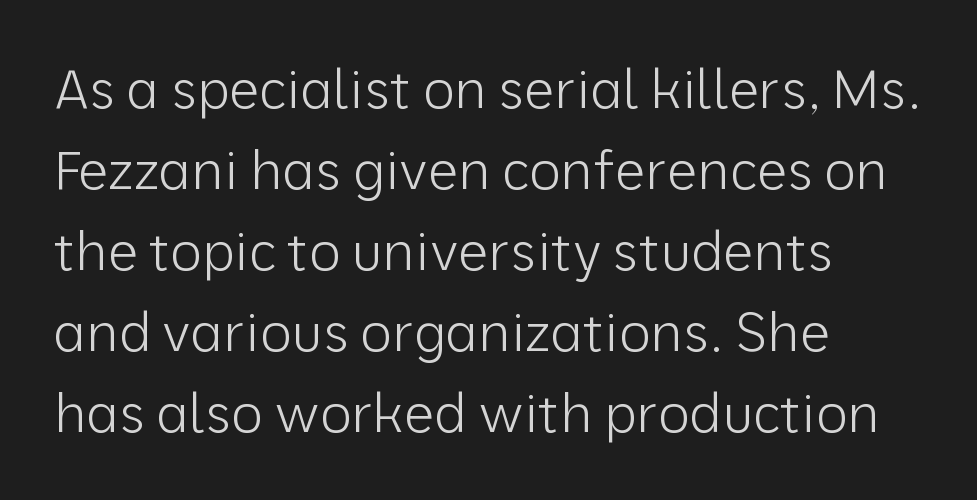
Q: Is the text bold? A: No.
Q: Is the text italic (slanted)? A: No, it is upright.
Q: Is the typeface a serif or a sans-serif typeface? A: Sans-serif.
Q: Is the text underlined? A: No.
Q: How is the paragraph aligned? A: Left-aligned.
Q: Is the spacing between letters normal or unusually wide? A: Normal.
Q: Is the spacing between lines tight, normal or loose? A: Normal.
Q: Width (condensed, normal, or wide)? A: Normal.
Q: Stroke contrast? A: Low.
Q: x-height? A: Medium.
Q: Monospaced? A: No.
